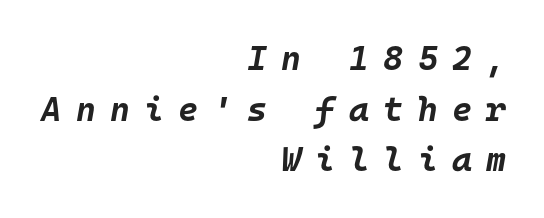
Q: Is the text bold? A: Yes.
Q: Is the text italic (slanted)? A: Yes, it leans right by about 10 degrees.
Q: Is the text underlined? A: No.
Q: How is the paragraph aligned? A: Right-aligned.
Q: Is the spacing between letters normal or unusually wide? A: Unusually wide.
Q: Is the spacing between lines tight, normal or loose? A: Normal.
Q: Width (condensed, normal, or wide)? A: Normal.
Q: Stroke contrast? A: Low.
Q: x-height? A: Large.
Q: Monospaced? A: Yes.
